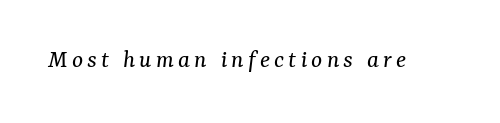
Weight: in the light-to-regular range. Every character sits at an angle, as italics do. Words float on clear page, feet unadorned.
